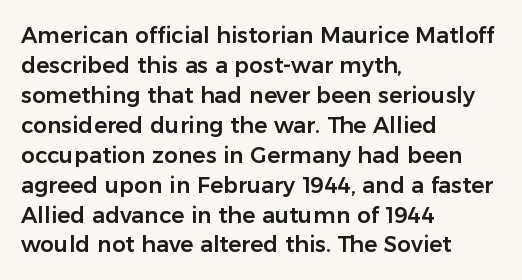
Q: Is the text italic (slanted)? A: No, it is upright.
Q: Is the text underlined? A: No.
Q: How is the paragraph aligned? A: Left-aligned.
Q: Is the spacing between letters normal or unusually wide? A: Normal.
Q: Is the spacing between lines tight, normal or loose? A: Normal.
